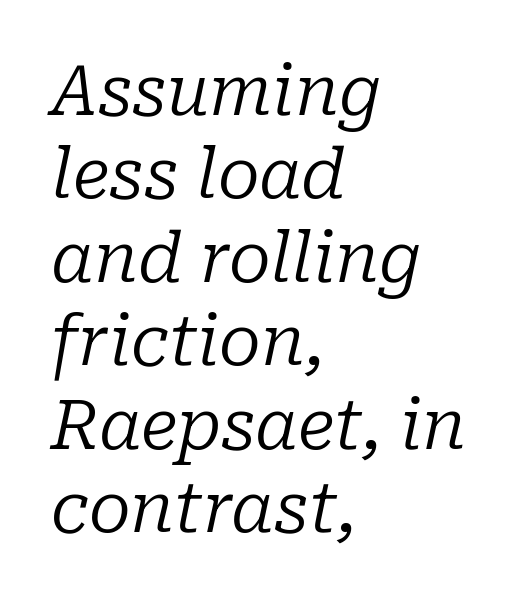
{"serif": "yes", "italic": "yes", "lean": "right", "slant_degrees": 10, "bold": "no", "weight": "regular", "width": "normal", "stroke_contrast": "low", "x_height": "medium", "monospaced": "no", "underline": "no", "align": "left", "line_spacing_ratio": 1.21, "letter_spacing": "normal", "letter_spacing_em": 0.0, "glyph_px": 69}
